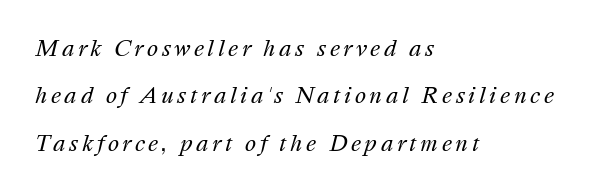
The image shows 21 px text type, italic (leaning right); set left-aligned, loose line spacing (2.26x), not underlined.
